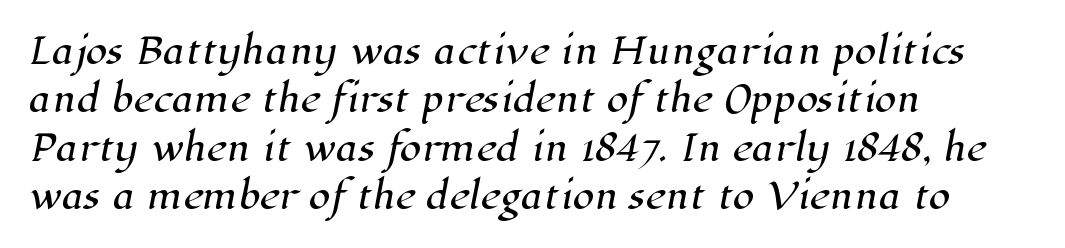
{"serif": "yes", "width": "normal", "stroke_contrast": "high", "x_height": "medium", "monospaced": "no", "underline": "no", "align": "left", "line_spacing": "normal", "line_spacing_ratio": 1.38, "letter_spacing": "normal", "letter_spacing_em": 0.0, "glyph_px": 35}
